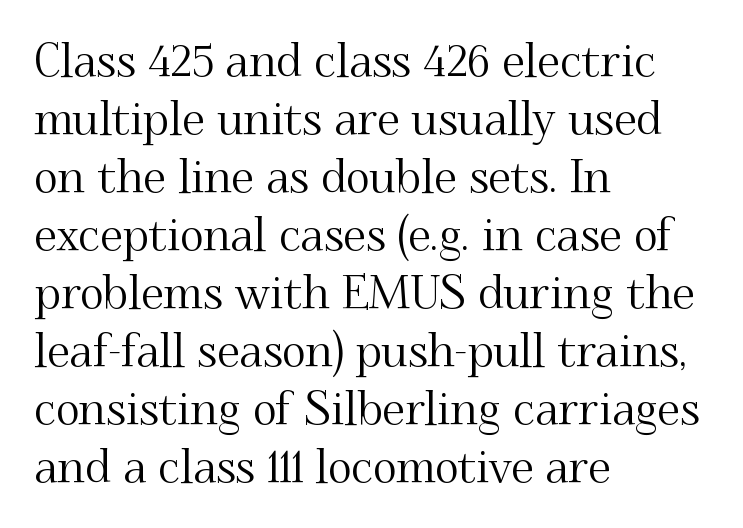
{"serif": "yes", "italic": "no", "width": "normal", "stroke_contrast": "medium", "x_height": "small", "monospaced": "no", "underline": "no", "align": "left", "line_spacing": "normal", "line_spacing_ratio": 1.26, "letter_spacing": "normal", "letter_spacing_em": 0.0, "glyph_px": 46}
